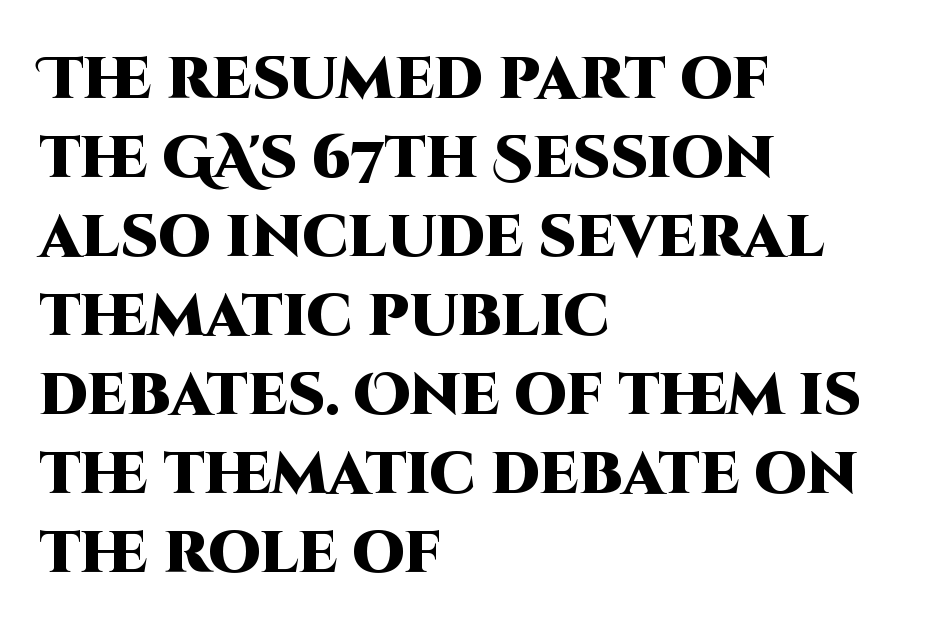
The paragraph has a hard left edge and a soft right edge. The letters advance in unequal steps, a hallmark of proportional type. Does the weight exceed regular? Yes, all the way to bold. Does the leading feel generous? No, just average.
